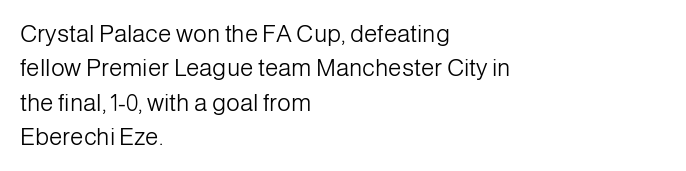
{"italic": "no", "bold": "no", "underline": "no", "align": "left", "line_spacing": "normal", "line_spacing_ratio": 1.43, "letter_spacing": "normal", "letter_spacing_em": 0.0, "glyph_px": 24}
